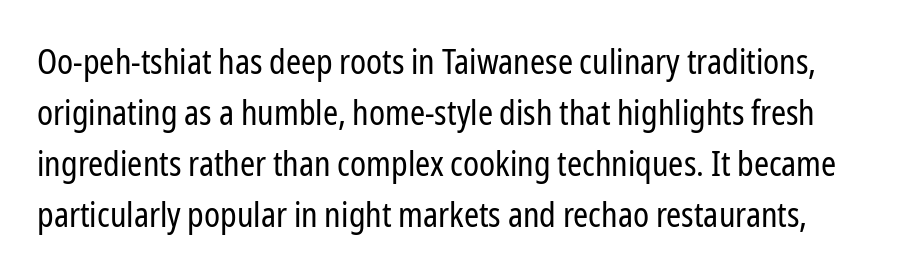
Q: Is the text bold? A: No.
Q: Is the text italic (slanted)? A: No, it is upright.
Q: Is the typeface a serif or a sans-serif typeface? A: Sans-serif.
Q: Is the text underlined? A: No.
Q: Is the spacing between letters normal or unusually wide? A: Normal.
Q: Is the spacing between lines tight, normal or loose? A: Normal.
Q: Width (condensed, normal, or wide)? A: Condensed.
Q: Stroke contrast? A: Low.
Q: x-height? A: Medium.
Q: Monospaced? A: No.
